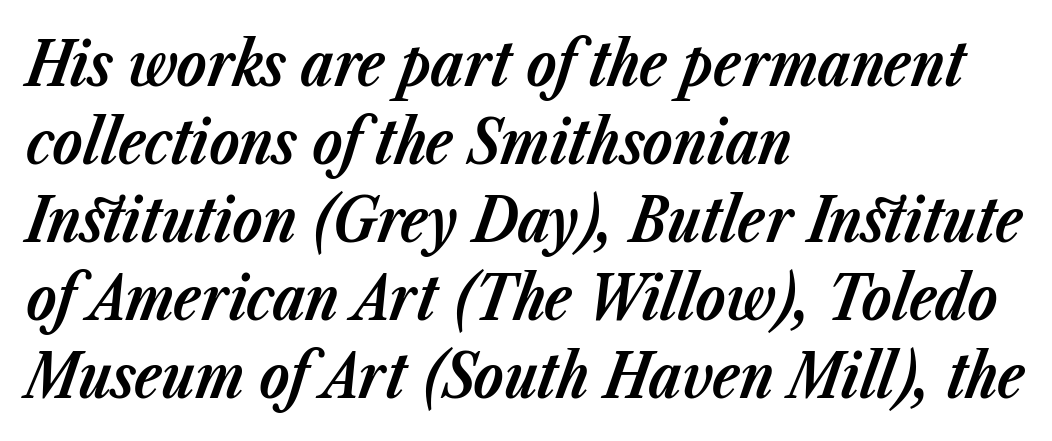
{"italic": "yes", "lean": "right", "slant_degrees": 23, "bold": "yes", "weight": "bold", "width": "normal", "stroke_contrast": "low", "x_height": "medium", "monospaced": "no", "underline": "no", "align": "left", "line_spacing": "normal", "line_spacing_ratio": 1.28, "letter_spacing": "normal", "letter_spacing_em": 0.0, "glyph_px": 61}
